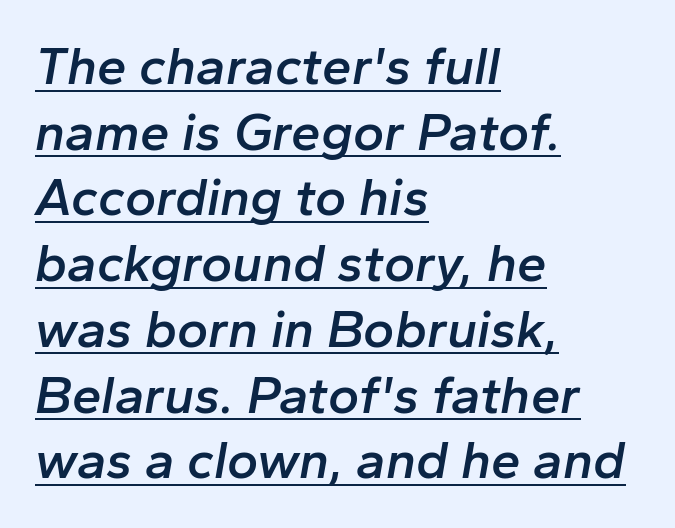
{"italic": "yes", "lean": "right", "slant_degrees": 10, "bold": "semi", "weight": "semibold", "width": "normal", "stroke_contrast": "low", "x_height": "medium", "monospaced": "no", "underline": "yes", "align": "left", "line_spacing_ratio": 1.24, "letter_spacing": "normal", "letter_spacing_em": 0.0, "glyph_px": 53}
